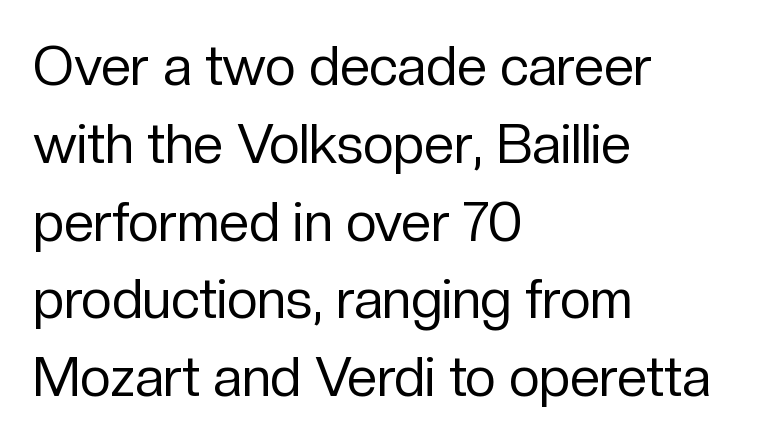
Note the varied advance widths — an 'i' is clearly narrower than an 'm'. Plain, unruled lines of type. Note: no serifs on the glyphs. What stands out about the letter spacing? Nothing — it is the standard amount.
